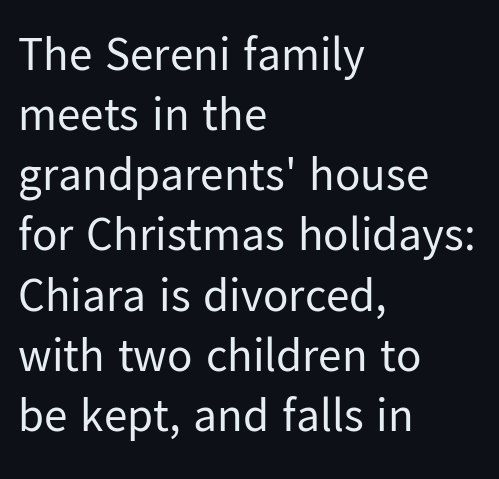
The image shows 47 px regular-weight sans-serif type, upright; set left-aligned, normal line spacing (1.28x), normal letter spacing, not underlined; low stroke contrast and a medium x-height.
